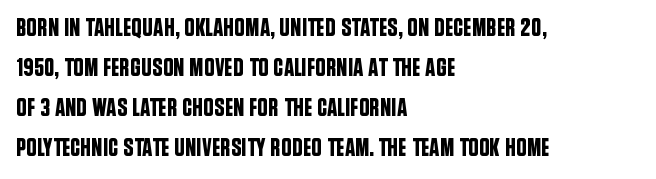
Q: Is the text italic (slanted)? A: No, it is upright.
Q: Is the text underlined? A: No.
Q: How is the paragraph aligned? A: Left-aligned.
Q: Is the spacing between letters normal or unusually wide? A: Normal.
Q: Is the spacing between lines tight, normal or loose? A: Normal.
